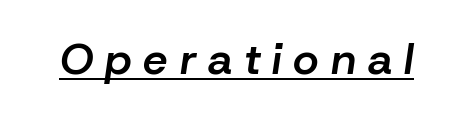
Rendered with sloped, italic letterforms. A typographer would call this underscored text. The gaps between neighbouring characters are conspicuously large. A bit beefed up — I'd call it semibold rather than bold. These lines are rendered in a variable-pitch font.
